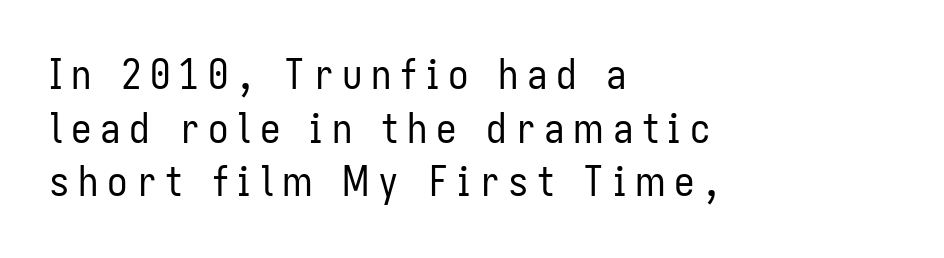
Q: Is the text bold? A: No.
Q: Is the text italic (slanted)? A: No, it is upright.
Q: Is the typeface a serif or a sans-serif typeface? A: Sans-serif.
Q: Is the text underlined? A: No.
Q: How is the paragraph aligned? A: Left-aligned.
Q: Is the spacing between letters normal or unusually wide? A: Unusually wide.
Q: Is the spacing between lines tight, normal or loose? A: Normal.
Q: Width (condensed, normal, or wide)? A: Condensed.
Q: Stroke contrast? A: Low.
Q: x-height? A: Medium.
Q: Monospaced? A: No.
